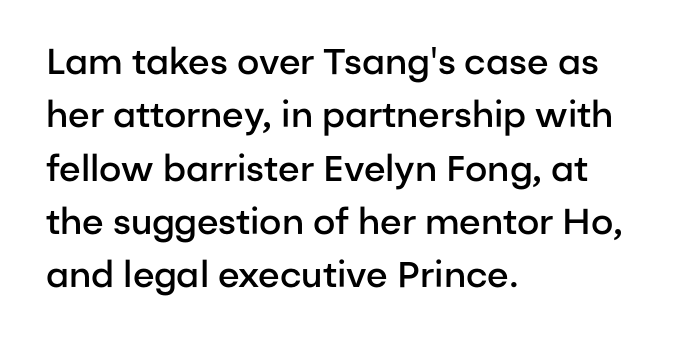
The image shows 36 px semibold sans-serif type, upright; set left-aligned, normal line spacing (1.48x), normal letter spacing, not underlined; low stroke contrast and a medium x-height.
